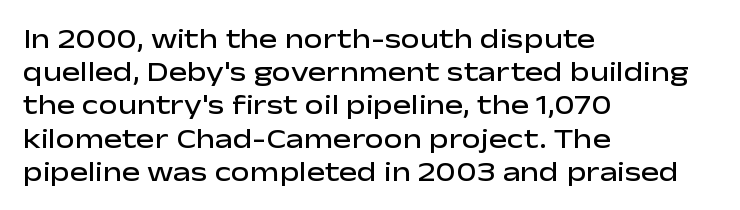
Short and long lines alike share a common starting point at left. The axis of the letterforms is exactly vertical. Plain, unruled lines of type. Caption: semibold face, moderately heavy strokes. How are the letters spaced? Ordinarily, with no added tracking.
